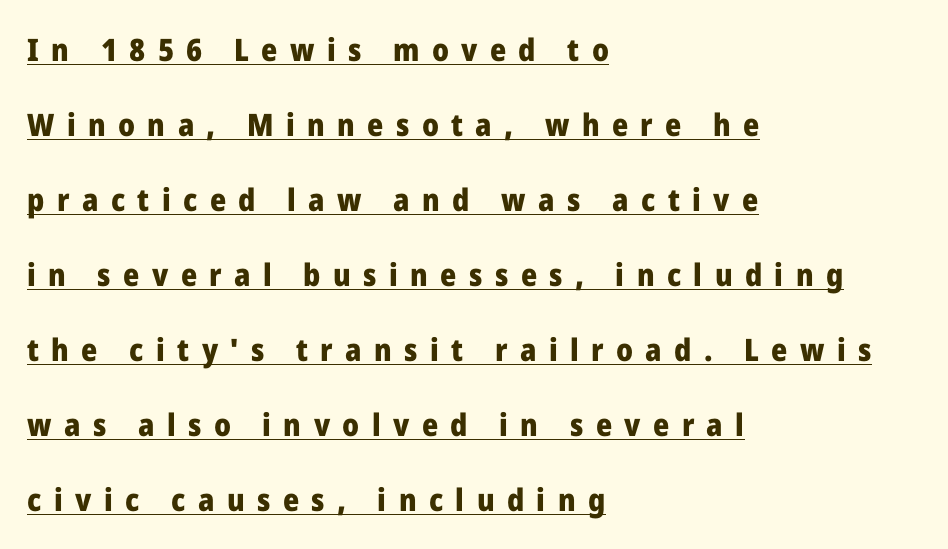
Where is the straight margin? On the left. To sum up the face: it is a sans, with no serifs. Is there any slant? The stems are plumb. This is underlined copy, the kind a proofreader might mark for attention.
